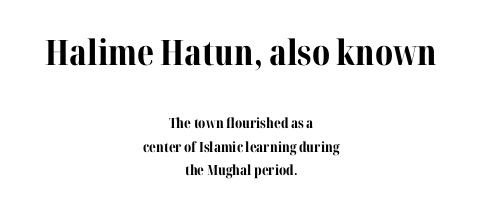
Q: Is the text bold? A: Yes.
Q: Is the text italic (slanted)? A: No, it is upright.
Q: Is the typeface a serif or a sans-serif typeface? A: Serif.
Q: Is the text underlined? A: No.
Q: How is the paragraph aligned? A: Centered.
Q: Is the spacing between letters normal or unusually wide? A: Normal.
Q: Is the spacing between lines tight, normal or loose? A: Normal.
Q: Which block of text is set in a larger size, the first (top) or the second (bottom)? A: The first (top) one.
Q: Width (condensed, normal, or wide)? A: Normal.
Q: Stroke contrast? A: Medium.
Q: x-height? A: Medium.
Q: Monospaced? A: No.
